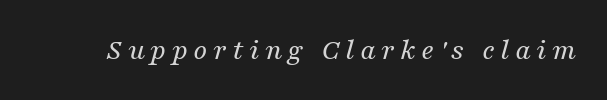
The image shows 31 px regular-weight serif type, italic (leaning right); set not underlined; medium stroke contrast and a medium x-height.
